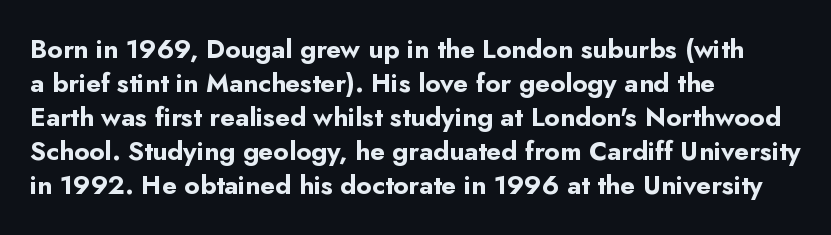
The image shows 26 px bold type, upright; set left-aligned, normal line spacing (1.31x), normal letter spacing, not underlined.
